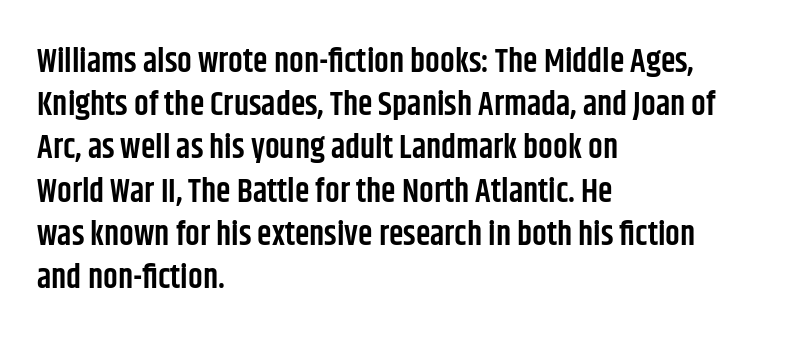
The image shows 33 px semibold, condensed sans-serif type, upright; set left-aligned, normal line spacing (1.31x), normal letter spacing, not underlined; low stroke contrast and a large x-height.
